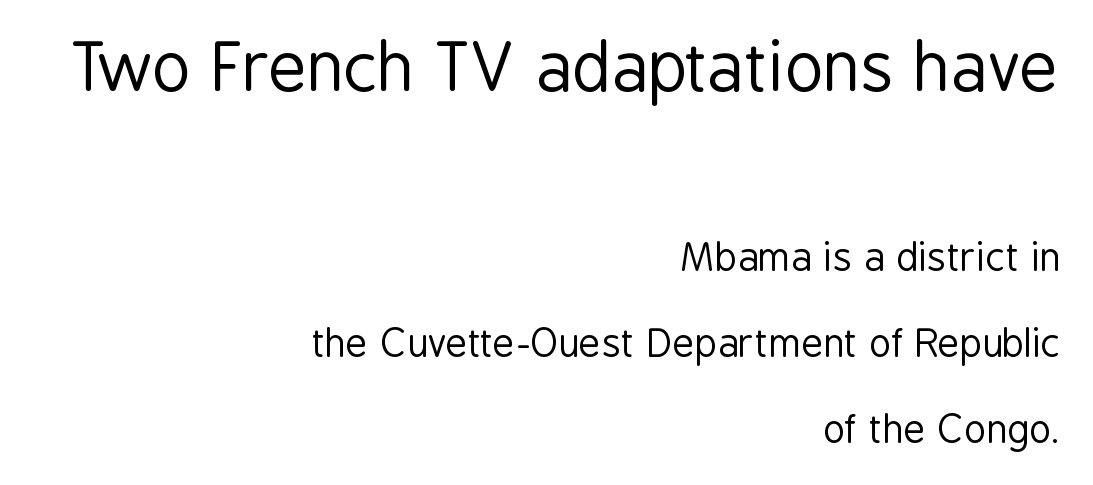
The image shows 67 px regular-weight, condensed sans-serif type, upright; set right-aligned, loose line spacing (2.27x), normal letter spacing, not underlined; the first (top) block is 1.76x larger; low stroke contrast and a medium x-height.
